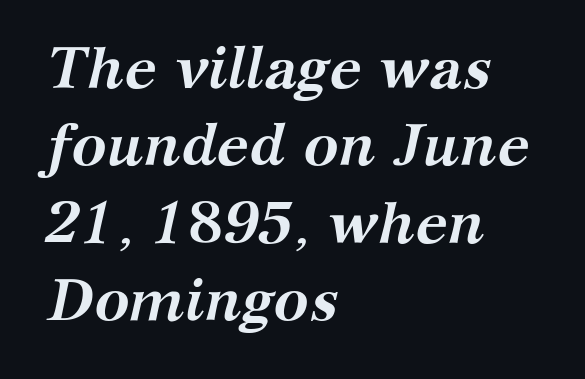
{"serif": "yes", "italic": "yes", "lean": "right", "slant_degrees": 12, "bold": "yes", "weight": "semibold", "width": "normal", "stroke_contrast": "medium", "x_height": "medium", "monospaced": "no", "underline": "no", "align": "left", "line_spacing": "normal", "line_spacing_ratio": 1.31, "letter_spacing": "normal", "letter_spacing_em": 0.0, "glyph_px": 59}
